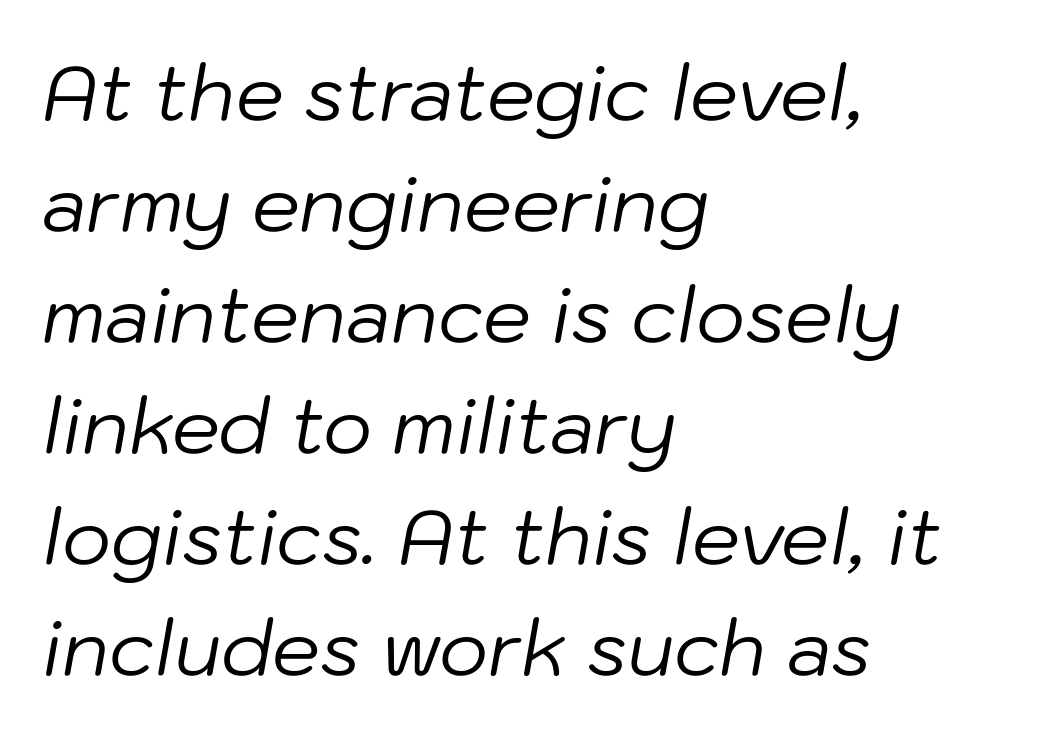
The face used here is proportionally spaced, like ordinary book or web type. The rendering uses a moderate line-height, typical for paragraphs. Observe the lean: these are italic letterforms. The glyphs are unaccompanied by any horizontal stroke below them.
